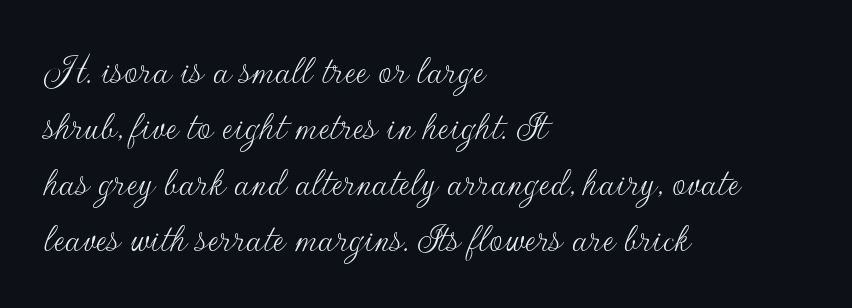
The image shows 43 px thin sans-serif type; set left-aligned, normal line spacing (1.3x), normal letter spacing, not underlined; low stroke contrast and a small x-height.
